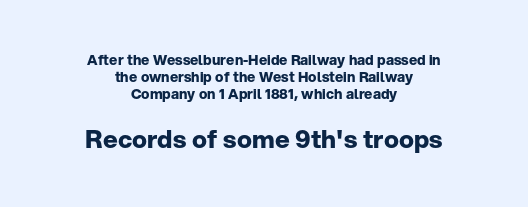
Q: Is the text bold? A: Yes.
Q: Is the text italic (slanted)? A: No, it is upright.
Q: Is the text underlined? A: No.
Q: How is the paragraph aligned? A: Centered.
Q: Is the spacing between letters normal or unusually wide? A: Normal.
Q: Which block of text is set in a larger size, the first (top) or the second (bottom)? A: The second (bottom) one.
